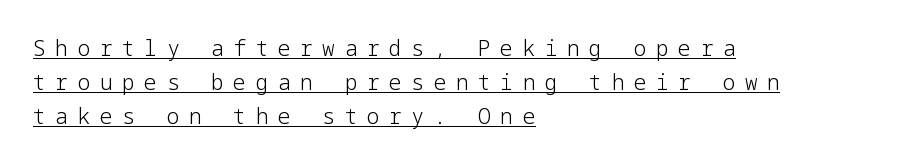
{"italic": "no", "bold": "no", "underline": "yes", "align": "left", "line_spacing": "normal", "line_spacing_ratio": 1.63, "letter_spacing": "wide", "letter_spacing_em": 0.46, "glyph_px": 21}
